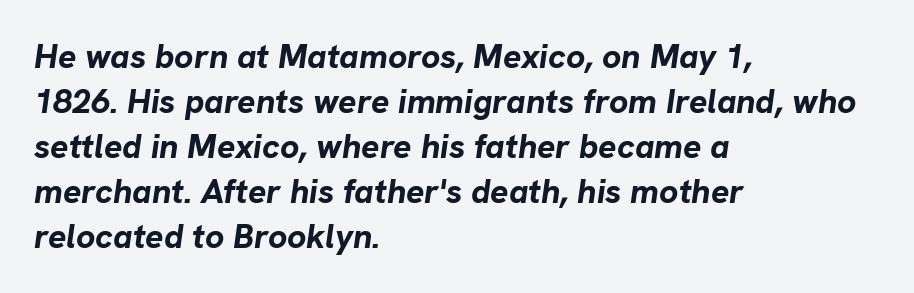
Q: Is the text bold? A: Yes.
Q: Is the text italic (slanted)? A: Yes, it leans right by about 8 degrees.
Q: Is the text underlined? A: No.
Q: How is the paragraph aligned? A: Left-aligned.
Q: Is the spacing between letters normal or unusually wide? A: Normal.
Q: Is the spacing between lines tight, normal or loose? A: Normal.
Q: Width (condensed, normal, or wide)? A: Normal.
Q: Stroke contrast? A: Low.
Q: x-height? A: Medium.
Q: Monospaced? A: No.
